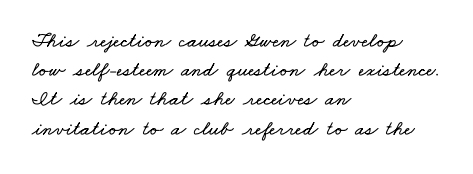
The image shows 21 px text type; set left-aligned, normal line spacing (1.39x), normal letter spacing, not underlined.
